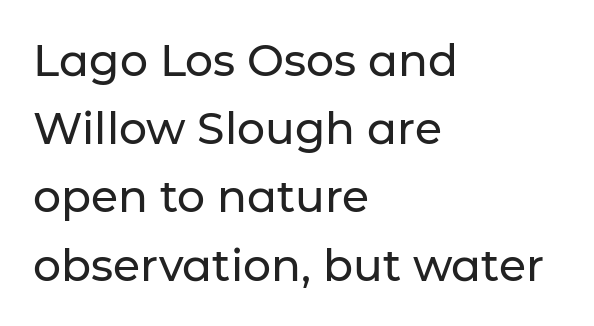
Q: Is the text italic (slanted)? A: No, it is upright.
Q: Is the typeface a serif or a sans-serif typeface? A: Sans-serif.
Q: Is the text underlined? A: No.
Q: How is the paragraph aligned? A: Left-aligned.
Q: Is the spacing between letters normal or unusually wide? A: Normal.
Q: Is the spacing between lines tight, normal or loose? A: Normal.
Q: Width (condensed, normal, or wide)? A: Normal.
Q: Stroke contrast? A: Low.
Q: x-height? A: Medium.
Q: Monospaced? A: No.
